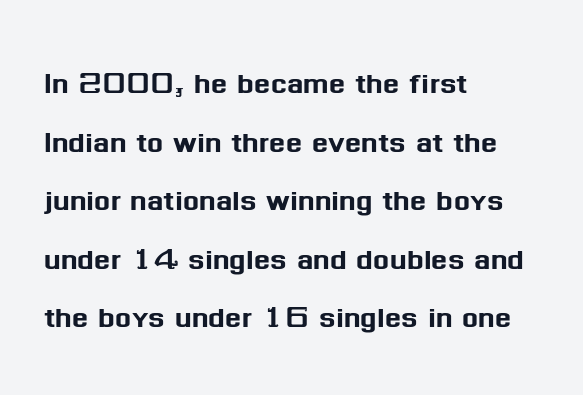
Q: Is the text italic (slanted)? A: No, it is upright.
Q: Is the typeface a serif or a sans-serif typeface? A: Sans-serif.
Q: Is the text underlined? A: No.
Q: How is the paragraph aligned? A: Left-aligned.
Q: Is the spacing between letters normal or unusually wide? A: Normal.
Q: Is the spacing between lines tight, normal or loose? A: Normal.
Q: Width (condensed, normal, or wide)? A: Normal.
Q: Stroke contrast? A: Medium.
Q: x-height? A: Medium.
Q: Monospaced? A: No.
